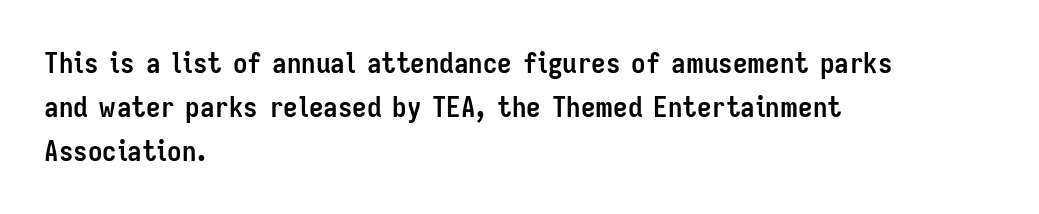
{"serif": "no", "italic": "no", "bold": "yes", "weight": "semibold", "width": "condensed", "stroke_contrast": "low", "x_height": "medium", "monospaced": "no", "underline": "no", "align": "left", "line_spacing": "normal", "line_spacing_ratio": 1.51, "letter_spacing": "normal", "letter_spacing_em": 0.0, "glyph_px": 29}
